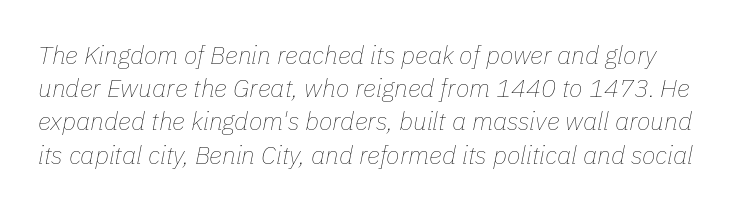
{"italic": "yes", "lean": "right", "slant_degrees": 11, "bold": "no", "underline": "no", "line_spacing": "normal", "line_spacing_ratio": 1.33, "letter_spacing": "normal", "letter_spacing_em": 0.0, "glyph_px": 25}
